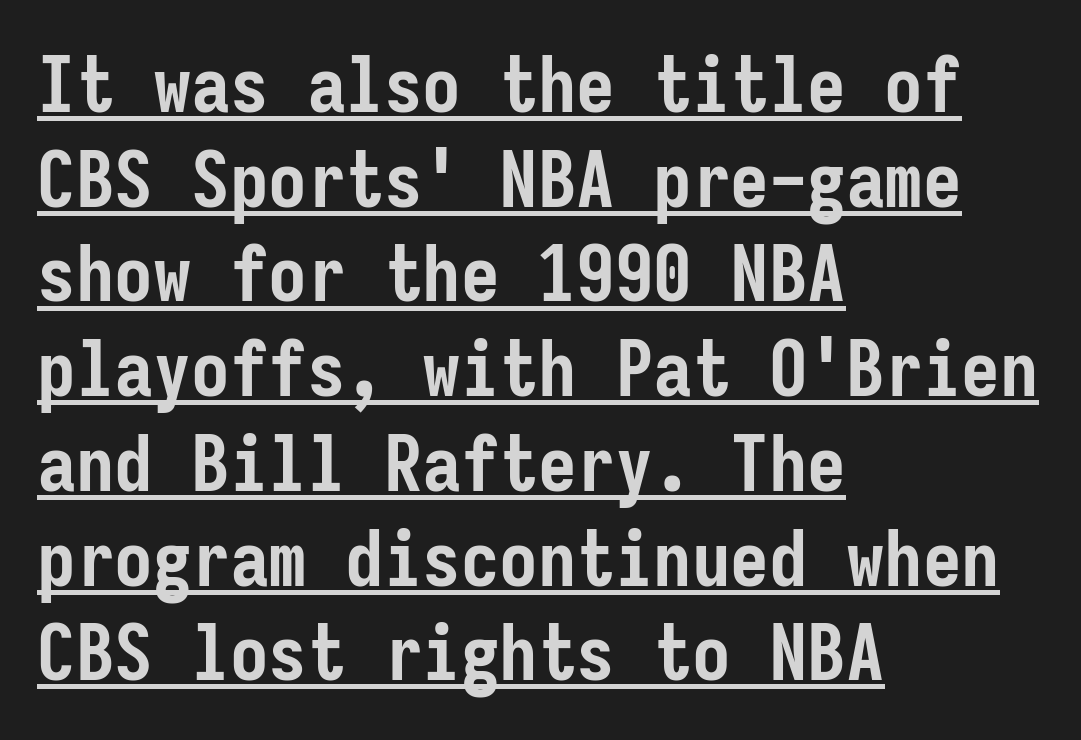
Q: Is the text bold? A: Yes.
Q: Is the text italic (slanted)? A: No, it is upright.
Q: Is the typeface a serif or a sans-serif typeface? A: Sans-serif.
Q: Is the text underlined? A: Yes.
Q: How is the paragraph aligned? A: Left-aligned.
Q: Is the spacing between letters normal or unusually wide? A: Normal.
Q: Width (condensed, normal, or wide)? A: Condensed.
Q: Stroke contrast? A: Low.
Q: x-height? A: Medium.
Q: Monospaced? A: Yes.
